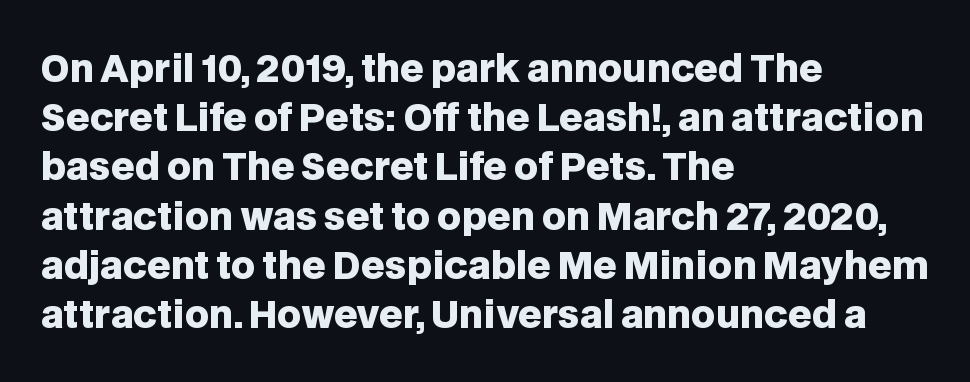
You could not count columns in this text — the font is proportionally spaced. Horizontal bands of white between lines are of average thickness. Nobody drew a line under any word here. Caption: multi-line text, flush left, ragged right.
